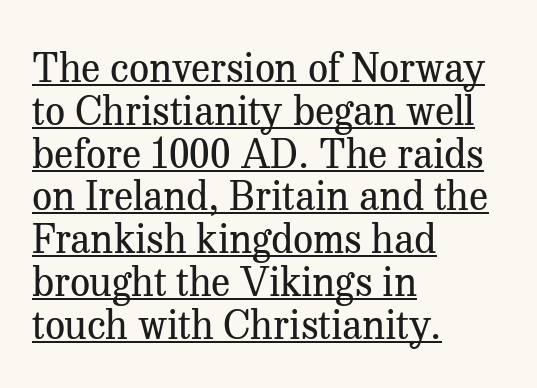
{"serif": "yes", "italic": "no", "bold": "no", "weight": "regular", "width": "normal", "stroke_contrast": "medium", "x_height": "medium", "monospaced": "no", "underline": "yes", "align": "left", "line_spacing": "tight", "line_spacing_ratio": 1.07, "letter_spacing": "normal", "letter_spacing_em": 0.0, "glyph_px": 40}
